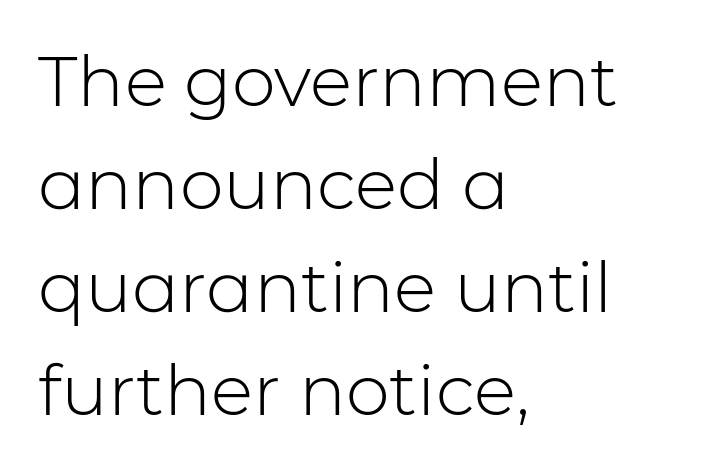
Q: Is the text bold? A: No.
Q: Is the text italic (slanted)? A: No, it is upright.
Q: Is the typeface a serif or a sans-serif typeface? A: Sans-serif.
Q: Is the text underlined? A: No.
Q: How is the paragraph aligned? A: Left-aligned.
Q: Is the spacing between letters normal or unusually wide? A: Normal.
Q: Is the spacing between lines tight, normal or loose? A: Normal.
Q: Width (condensed, normal, or wide)? A: Normal.
Q: Stroke contrast? A: Low.
Q: x-height? A: Medium.
Q: Monospaced? A: No.
